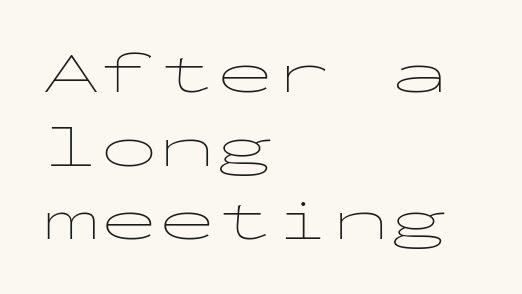
Weight class: somewhere from thin through regular. The passage shown is not underscored anywhere. These lines are rendered in a fixed-pitch font. What's the leading like? Ordinary, nothing unusual. No extra tracking has been applied to these lines.
